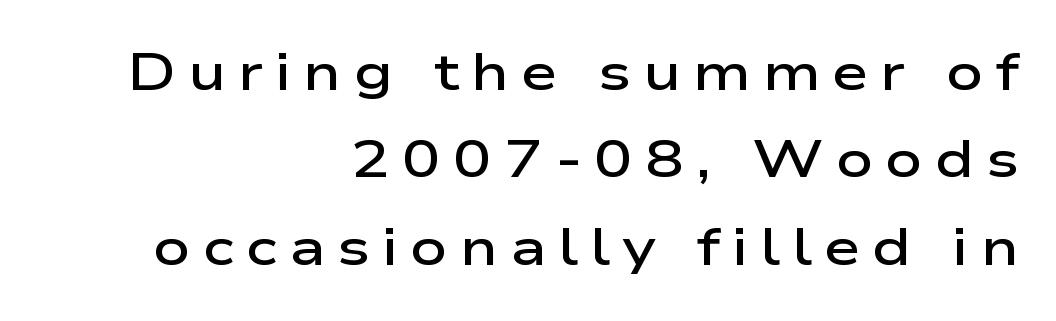
The image shows 52 px semibold, wide sans-serif type, upright; set right-aligned, normal line spacing (1.68x), unusually wide letter spacing (+0.23 em), not underlined; low stroke contrast and a medium x-height.
